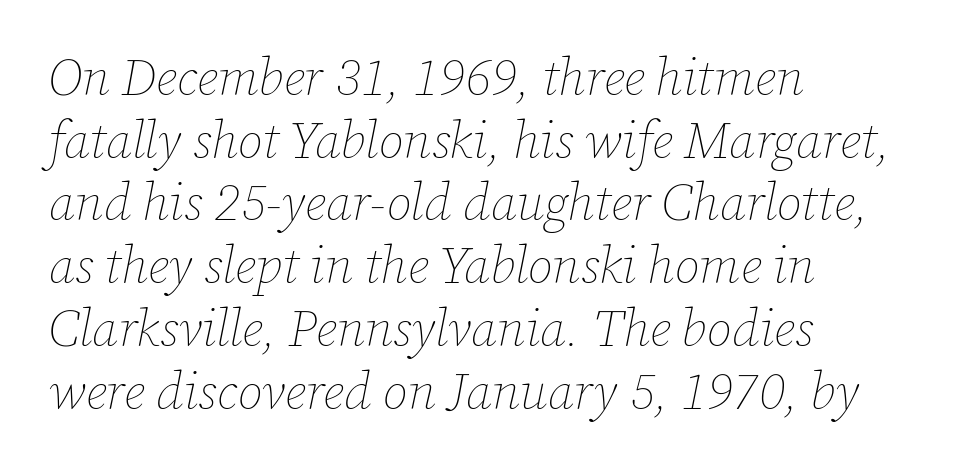
Glance below the letters and you will spot only blank space. The setting favours the left margin, as ordinary paragraphs usually do. Compared with typical body copy, the letter spacing here is the same. Compared with ordinary roman type, these characters are visibly tilted. Character widths vary here, with narrow letters taking less room than wide ones.
